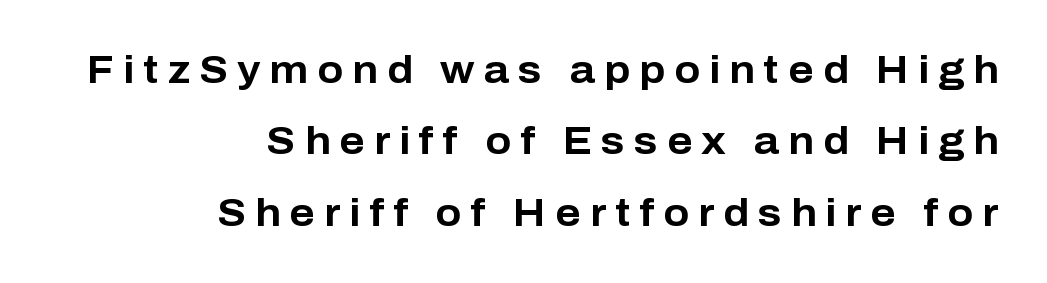
Q: Is the text bold? A: Yes.
Q: Is the text italic (slanted)? A: No, it is upright.
Q: Is the typeface a serif or a sans-serif typeface? A: Sans-serif.
Q: Is the text underlined? A: No.
Q: How is the paragraph aligned? A: Right-aligned.
Q: Is the spacing between letters normal or unusually wide? A: Unusually wide.
Q: Width (condensed, normal, or wide)? A: Normal.
Q: Stroke contrast? A: Low.
Q: x-height? A: Medium.
Q: Monospaced? A: No.
